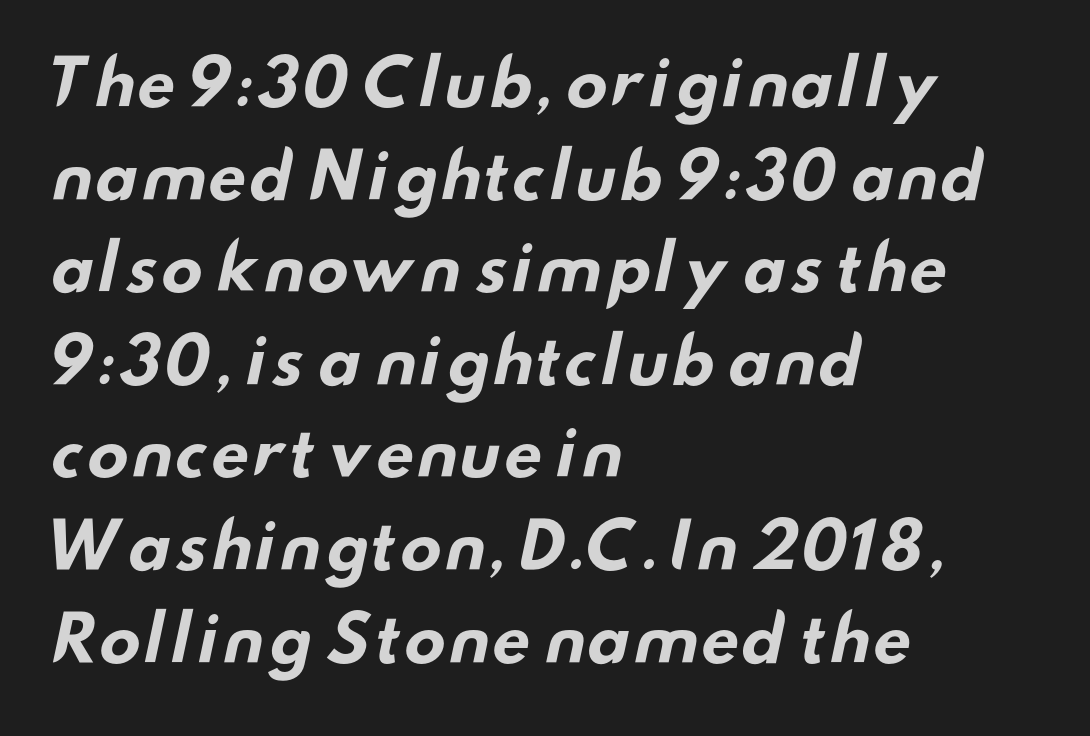
The image shows 63 px bold, wide sans-serif type; set left-aligned, normal line spacing (1.47x), normal letter spacing, not underlined; low stroke contrast and a small x-height.
